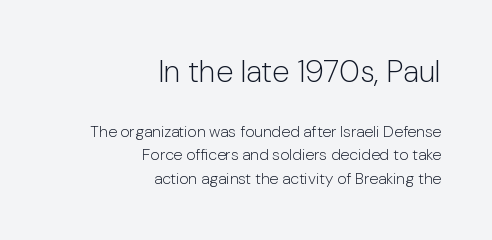
{"serif": "no", "italic": "no", "bold": "no", "weight": "light", "width": "normal", "stroke_contrast": "low", "x_height": "medium", "monospaced": "no", "underline": "no", "align": "right", "line_spacing": "normal", "line_spacing_ratio": 1.46, "letter_spacing": "normal", "letter_spacing_em": 0.0, "larger_block": "first", "size_ratio": 1.94, "glyph_px": 31}
